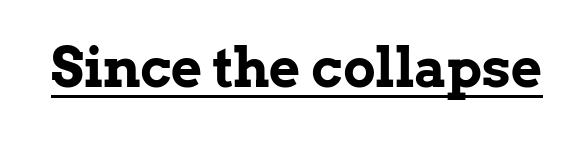
{"serif": "yes", "italic": "no", "bold": "yes", "weight": "bold", "width": "normal", "stroke_contrast": "low", "x_height": "medium", "monospaced": "no", "underline": "yes", "letter_spacing": "normal", "letter_spacing_em": 0.0, "glyph_px": 54}
